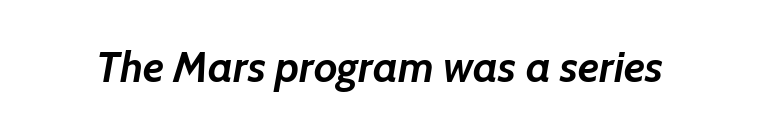
The image shows 43 px semibold type, italic (leaning right); set normal letter spacing, not underlined; low stroke contrast and a medium x-height.
